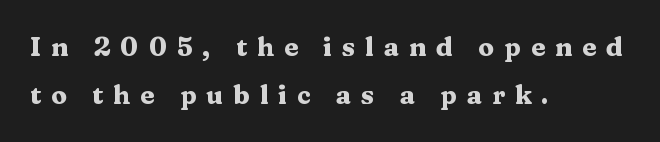
The image shows 26 px bold type, upright; set left-aligned, line spacing 1.85x, unusually wide letter spacing (+0.38 em), not underlined.
